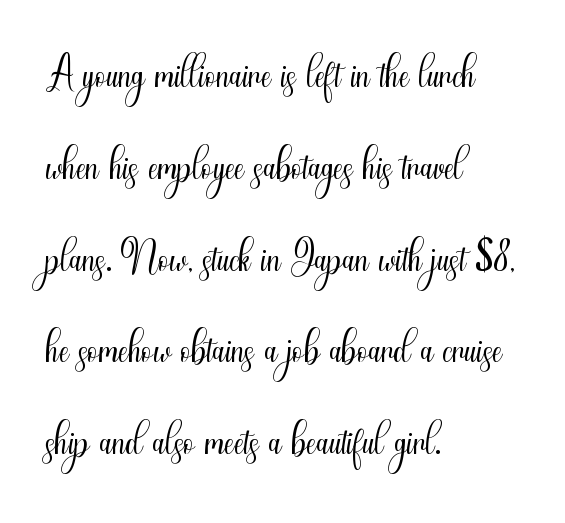
The image shows 62 px light, condensed sans-serif type; set left-aligned, normal line spacing (1.48x), normal letter spacing, not underlined; medium stroke contrast and a small x-height.
